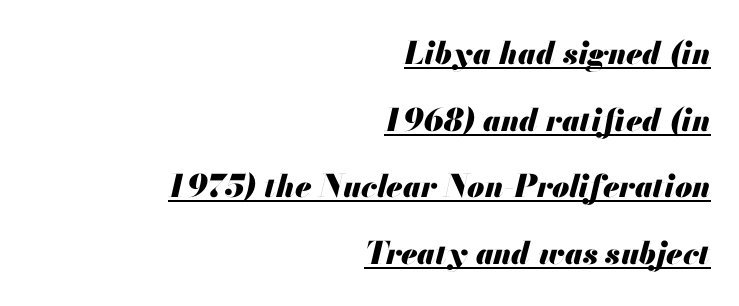
{"italic": "yes", "lean": "right", "slant_degrees": 13, "bold": "yes", "weight": "heavy", "width": "normal", "stroke_contrast": "medium", "x_height": "small", "monospaced": "no", "underline": "yes", "align": "right", "line_spacing": "loose", "line_spacing_ratio": 2.15, "letter_spacing": "normal", "letter_spacing_em": 0.0, "glyph_px": 31}
